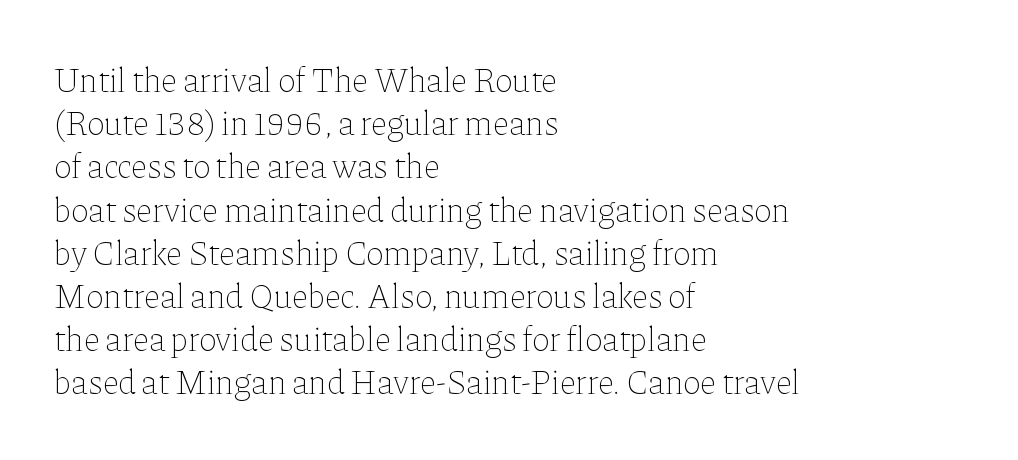
{"italic": "no", "bold": "no", "weight": "thin", "width": "normal", "stroke_contrast": "low", "x_height": "medium", "monospaced": "no", "underline": "no", "align": "left", "line_spacing": "normal", "line_spacing_ratio": 1.27, "letter_spacing": "normal", "letter_spacing_em": 0.0, "glyph_px": 34}
